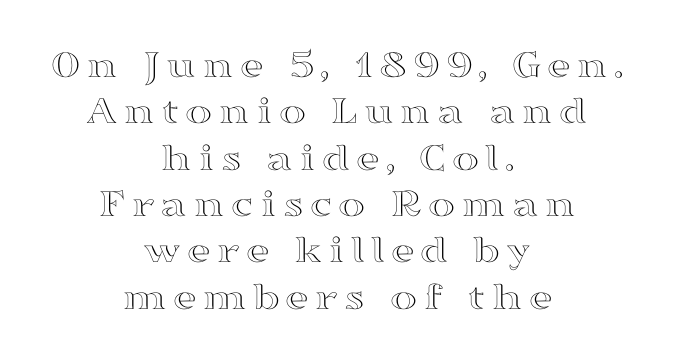
{"italic": "no", "width": "wide", "x_height": "medium", "monospaced": "no", "underline": "no", "align": "center", "line_spacing": "tight", "line_spacing_ratio": 1.13, "glyph_px": 41}
